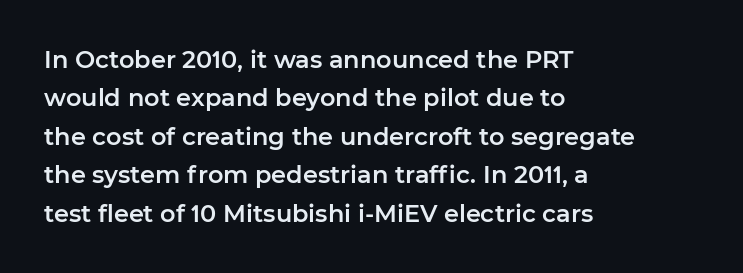
{"italic": "no", "underline": "no", "align": "left", "line_spacing": "normal", "line_spacing_ratio": 1.6, "letter_spacing": "normal", "letter_spacing_em": 0.0, "glyph_px": 24}
